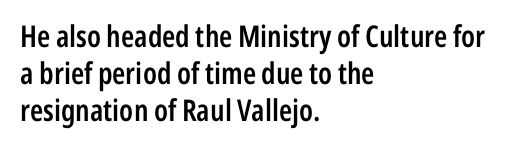
Every stem runs plumb, perpendicular to the baseline. Spacing verdict: proportional, widths tailored to each character. Each word holds together tightly as a unit, with standard inter-letter gaps. The space beneath each line is pristine and unruled. Look at the bottom of the vertical strokes: they stop flat, with no serifs.
